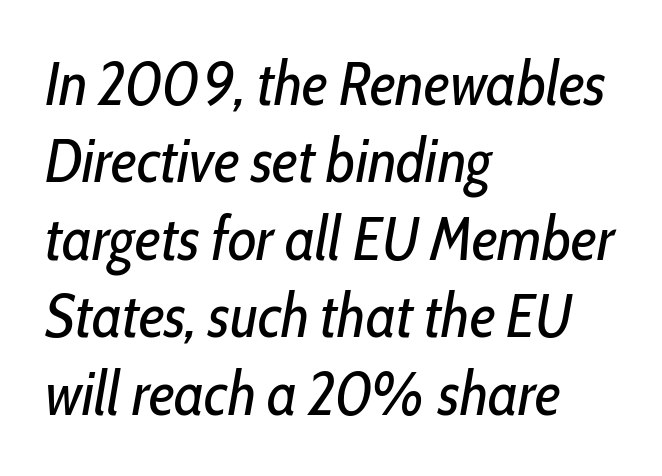
Q: Is the text bold? A: No.
Q: Is the text italic (slanted)? A: Yes, it leans right by about 10 degrees.
Q: Is the text underlined? A: No.
Q: How is the paragraph aligned? A: Left-aligned.
Q: Is the spacing between letters normal or unusually wide? A: Normal.
Q: Is the spacing between lines tight, normal or loose? A: Normal.
Q: Width (condensed, normal, or wide)? A: Condensed.
Q: Stroke contrast? A: Low.
Q: x-height? A: Medium.
Q: Monospaced? A: No.
